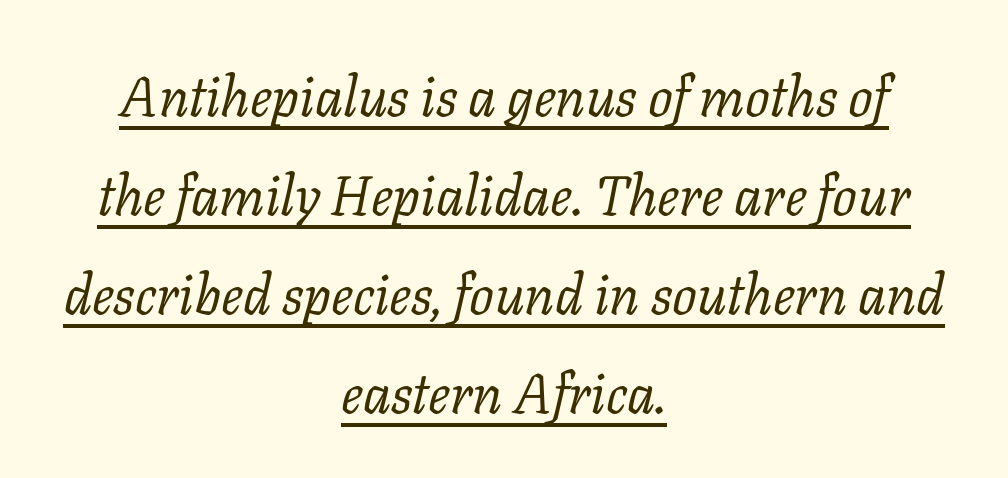
{"serif": "yes", "italic": "yes", "lean": "right", "slant_degrees": 11, "bold": "no", "weight": "regular", "width": "normal", "stroke_contrast": "low", "x_height": "medium", "monospaced": "no", "underline": "yes", "align": "center", "line_spacing_ratio": 1.8, "letter_spacing": "normal", "letter_spacing_em": 0.0, "glyph_px": 55}
